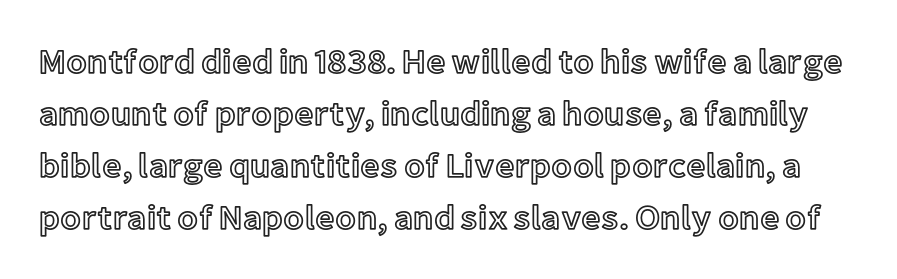
The image shows 34 px text type, upright; set normal line spacing (1.53x), normal letter spacing, not underlined; a medium x-height.
